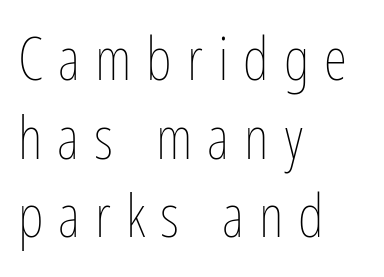
{"italic": "no", "bold": "no", "weight": "thin", "width": "condensed", "stroke_contrast": "low", "x_height": "medium", "monospaced": "no", "underline": "no", "align": "left", "line_spacing": "normal", "line_spacing_ratio": 1.31, "letter_spacing": "wide", "letter_spacing_em": 0.25, "glyph_px": 60}
